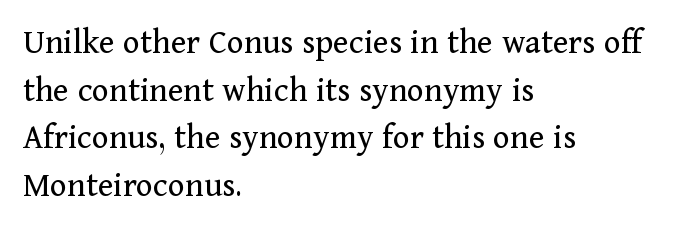
{"serif": "yes", "italic": "no", "bold": "no", "weight": "regular", "width": "normal", "stroke_contrast": "medium", "x_height": "medium", "monospaced": "no", "underline": "no", "align": "left", "line_spacing": "normal", "line_spacing_ratio": 1.32, "letter_spacing": "normal", "letter_spacing_em": 0.0, "glyph_px": 36}
